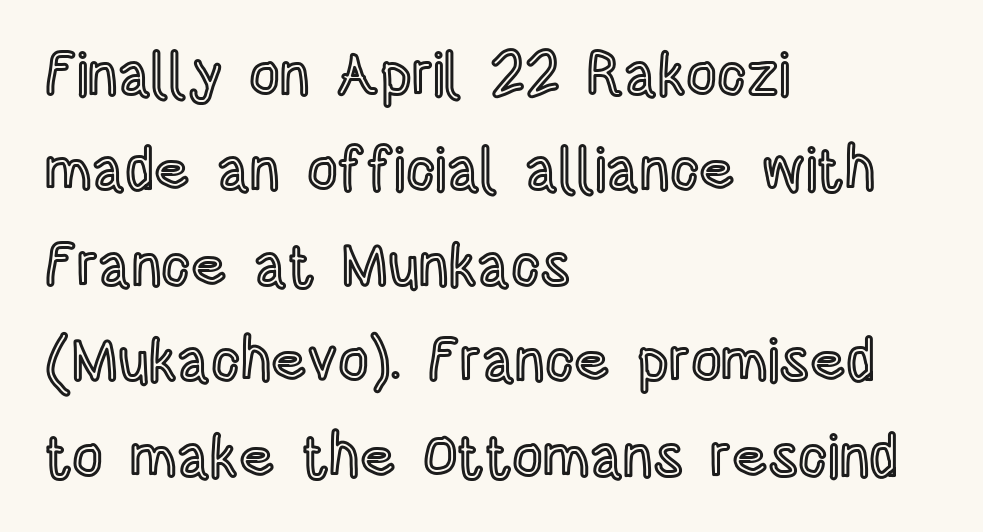
How would I describe the line gaps? Plain and ordinary. Note the varied advance widths — an 'i' is clearly narrower than an 'm'. The letterforms sit shoulder to shoulder at normal distance. Compared with a centered layout, this one pins lines to the left instead.
